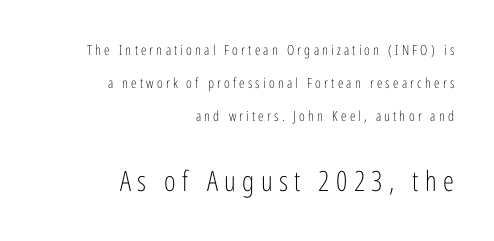
The image shows 28 px light, condensed sans-serif type, upright; set right-aligned, loose line spacing (2.35x), unusually wide letter spacing (+0.23 em), not underlined; the second (bottom) block is 2.0x larger; low stroke contrast and a medium x-height.
